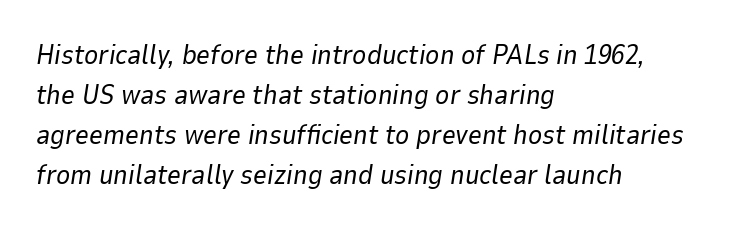
Q: Is the text bold? A: No.
Q: Is the text italic (slanted)? A: Yes, it leans right by about 9 degrees.
Q: Is the text underlined? A: No.
Q: How is the paragraph aligned? A: Left-aligned.
Q: Is the spacing between letters normal or unusually wide? A: Normal.
Q: Is the spacing between lines tight, normal or loose? A: Normal.
